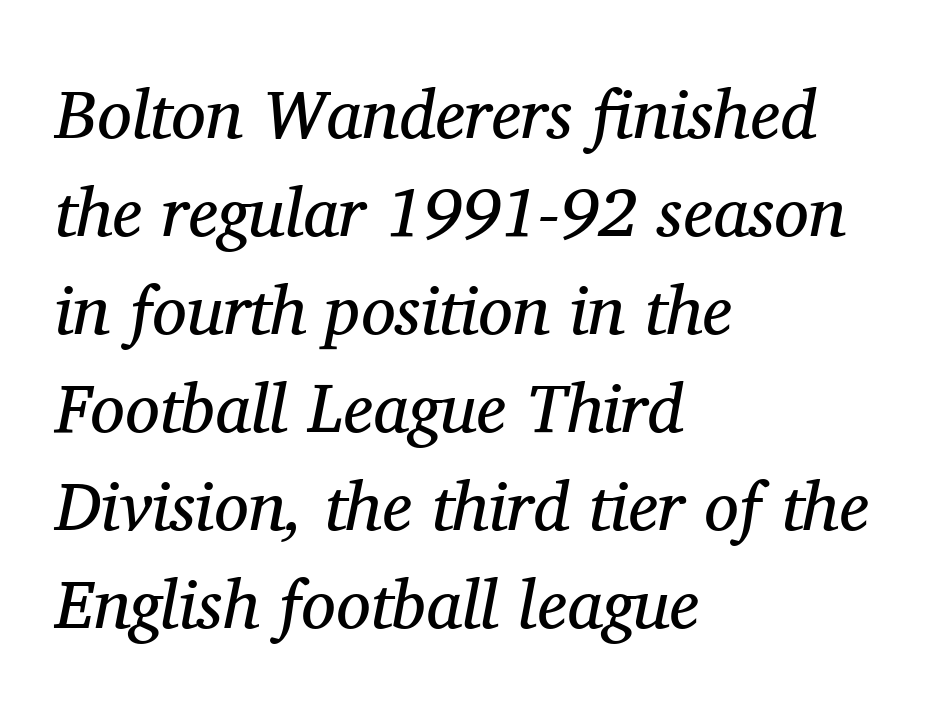
The image shows 69 px regular-weight serif type, italic (leaning right); set left-aligned, normal line spacing (1.42x), normal letter spacing, not underlined; medium stroke contrast and a medium x-height.
